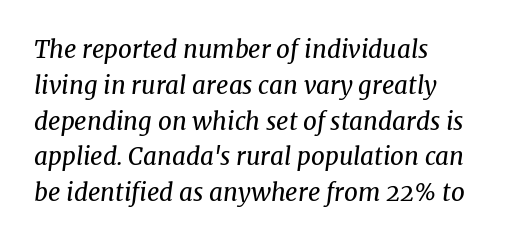
In terms of leading, this rendering sits right in the middle. Notice how the stems are inclined rather than vertical — that's the hallmark of italics. The strokes carry an ordinary text weight at most. Each word holds together tightly as a unit, with standard inter-letter gaps. The zone under the glyphs is completely vacant.
